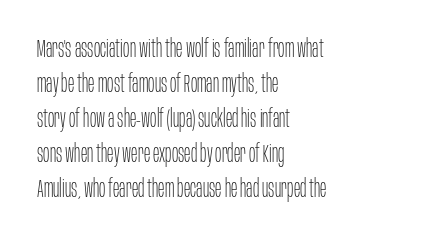
Q: Is the text bold? A: No.
Q: Is the text italic (slanted)? A: No, it is upright.
Q: Is the text underlined? A: No.
Q: How is the paragraph aligned? A: Left-aligned.
Q: Is the spacing between letters normal or unusually wide? A: Normal.
Q: Is the spacing between lines tight, normal or loose? A: Normal.
